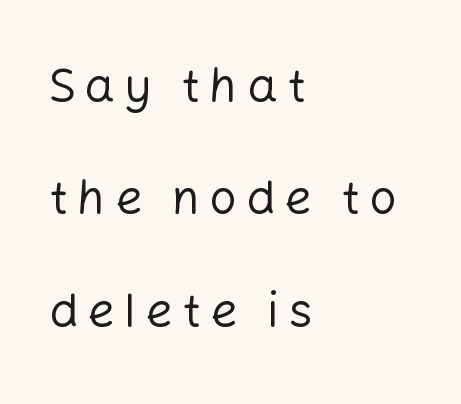
The image shows 48 px regular-weight sans-serif type, upright; set left-aligned, loose line spacing (2.34x), not underlined; low stroke contrast and a medium x-height.
